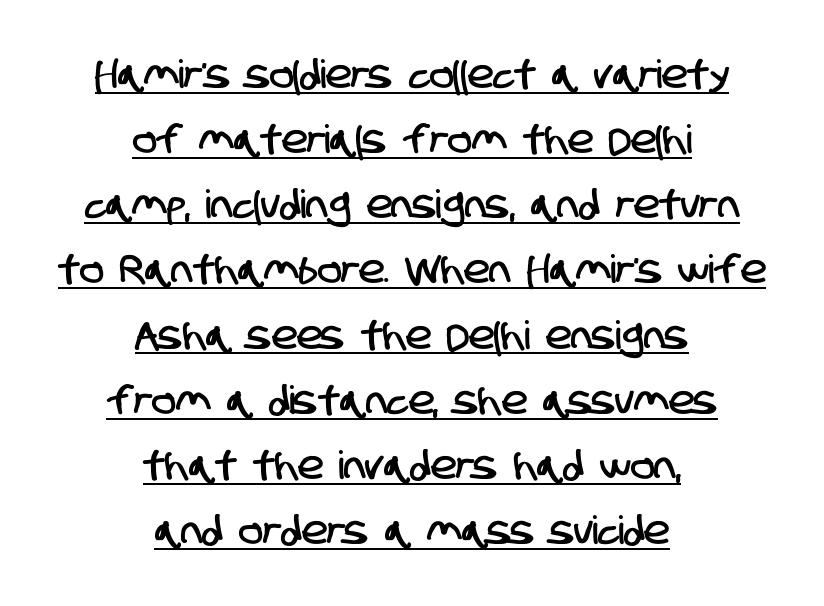
Q: Is the typeface a serif or a sans-serif typeface? A: Sans-serif.
Q: Is the text underlined? A: Yes.
Q: How is the paragraph aligned? A: Centered.
Q: Is the spacing between letters normal or unusually wide? A: Normal.
Q: Is the spacing between lines tight, normal or loose? A: Normal.
Q: Width (condensed, normal, or wide)? A: Condensed.
Q: Stroke contrast? A: Low.
Q: x-height? A: Large.
Q: Monospaced? A: No.
